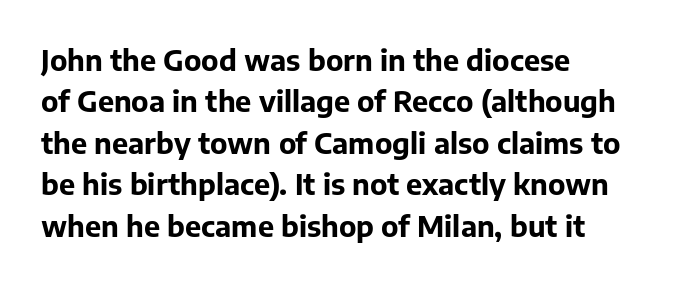
{"serif": "no", "italic": "no", "bold": "yes", "weight": "bold", "width": "normal", "stroke_contrast": "low", "x_height": "medium", "monospaced": "no", "underline": "no", "align": "left", "line_spacing": "normal", "line_spacing_ratio": 1.43, "letter_spacing": "normal", "letter_spacing_em": 0.0, "glyph_px": 29}
